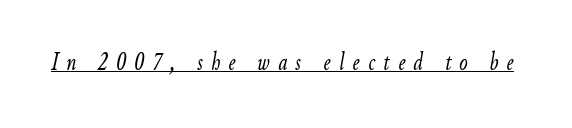
A typesetter would mark this as italic. The tracking reads as deliberately expanded to a designer's eye. Decoration check: the copy is underlined. Is the type heavy? It reads as light-to-regular instead.
